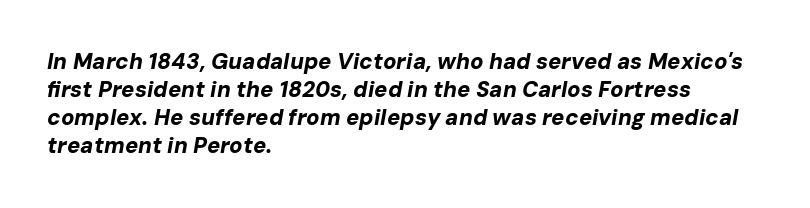
Q: Is the text bold? A: Yes.
Q: Is the text italic (slanted)? A: Yes, it leans right by about 10 degrees.
Q: Is the text underlined? A: No.
Q: How is the paragraph aligned? A: Left-aligned.
Q: Is the spacing between letters normal or unusually wide? A: Normal.
Q: Is the spacing between lines tight, normal or loose? A: Normal.
